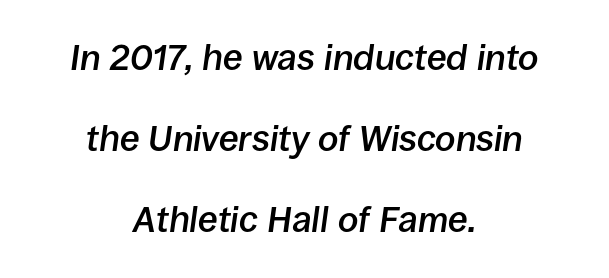
Quick note: italic. Varying glyph widths throughout — classic text-font behaviour. How are the letters spaced? Ordinarily, with no added tracking. The characters look somewhat weighty, a semibold short of true bold. Short and long lines alike share a common midpoint. Any mark beneath the type? The region is blank.
